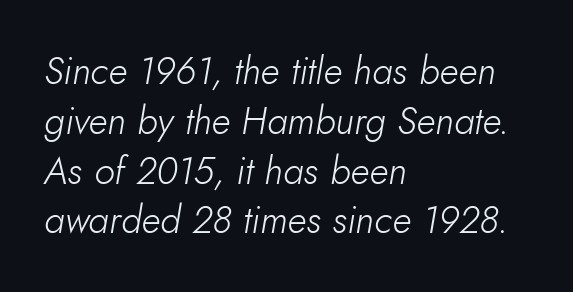
The line texture is even and compact thanks to regular tracking. The passage shown is typed in a proportional face where columns would drift. The space between consecutive lines is moderate. No word sits above an underline. Stroke thickness stays within the range of a standard reading face or lighter. The whole block is typeset with a tilt.
